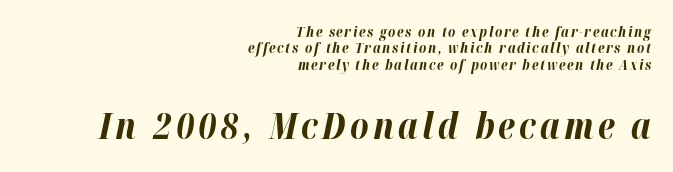
The image shows 36 px bold type, italic (leaning right); set right-aligned, line spacing 1.17x, not underlined; the second (bottom) block is 2.57x larger; high stroke contrast and a medium x-height.
